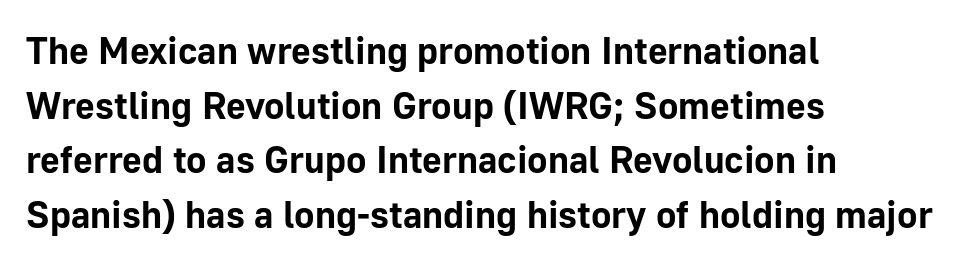
Honestly, there is no underline to notice here at all. Chunky letters — that's bold for sure. Teacher's note: observe the even left margin — that is flush-left alignment. Observe the ordinary spacing: letters are neighbours, not strangers.
